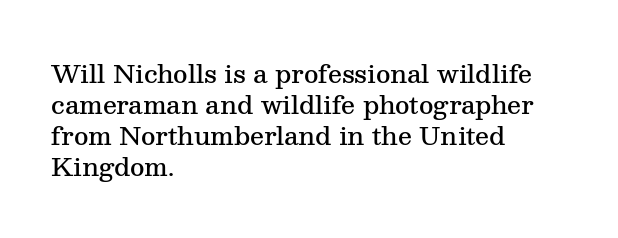
Q: Is the text bold? A: Semi-bold.
Q: Is the text italic (slanted)? A: No, it is upright.
Q: Is the text underlined? A: No.
Q: How is the paragraph aligned? A: Left-aligned.
Q: Is the spacing between letters normal or unusually wide? A: Normal.
